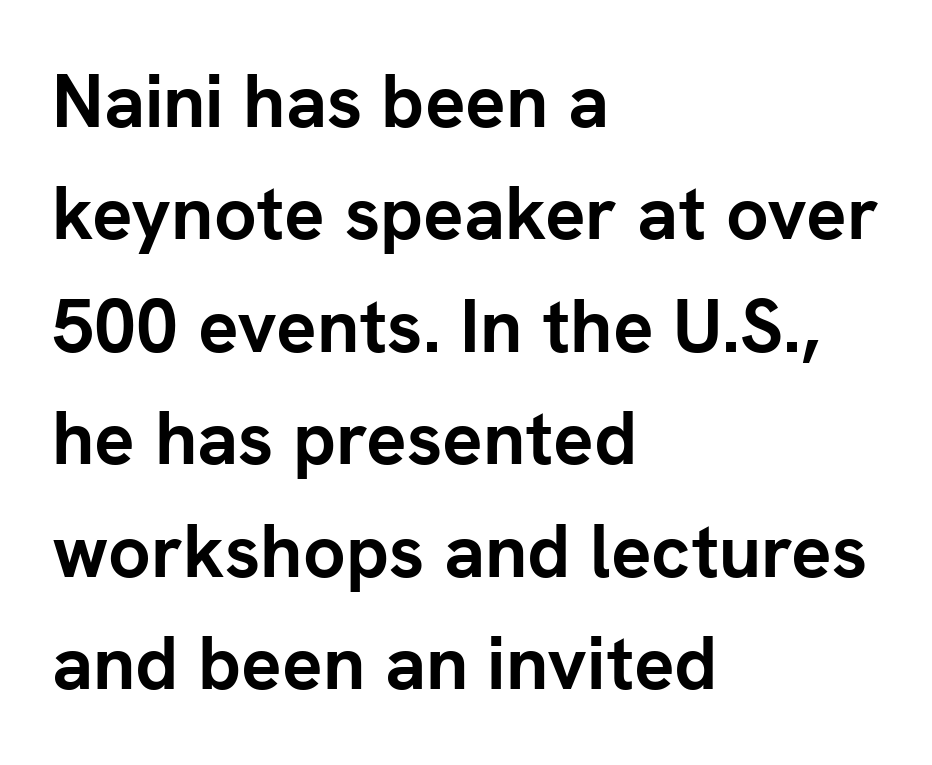
This rendering employs a face without finishing strokes, i.e., a sans-serif. Spacing between characters is what you'd get straight out of the box. Looks like regular typesetting: each glyph gets only the width it needs. Caption: multi-line text, flush left, ragged right. The space beneath each line is pristine and unruled. Strong, thick strokes mark this as bold type.
